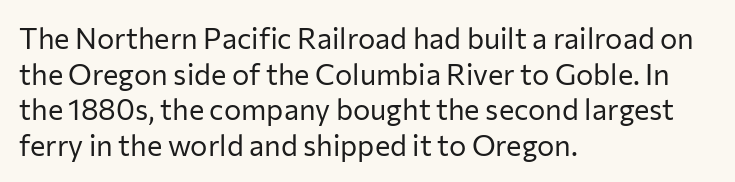
{"serif": "no", "italic": "no", "bold": "no", "weight": "regular", "width": "normal", "stroke_contrast": "low", "x_height": "medium", "monospaced": "no", "underline": "no", "align": "left", "line_spacing_ratio": 1.23, "letter_spacing": "normal", "letter_spacing_em": 0.0, "glyph_px": 29}
